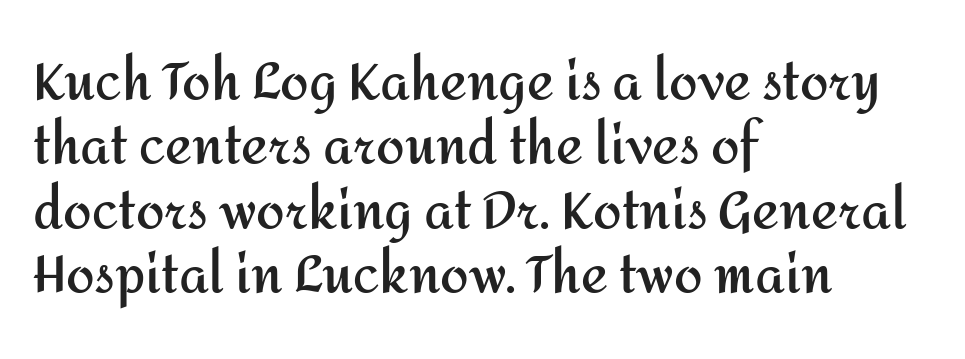
Q: Is the text bold? A: Yes.
Q: Is the text italic (slanted)? A: No, it is upright.
Q: Is the typeface a serif or a sans-serif typeface? A: Sans-serif.
Q: Is the text underlined? A: No.
Q: How is the paragraph aligned? A: Left-aligned.
Q: Is the spacing between letters normal or unusually wide? A: Normal.
Q: Is the spacing between lines tight, normal or loose? A: Normal.
Q: Width (condensed, normal, or wide)? A: Normal.
Q: Stroke contrast? A: Medium.
Q: x-height? A: Medium.
Q: Monospaced? A: No.
